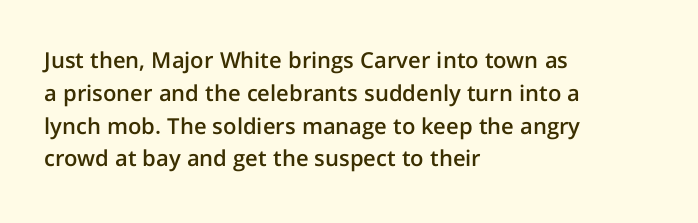
Q: Is the text bold? A: Semi-bold.
Q: Is the text italic (slanted)? A: No, it is upright.
Q: Is the text underlined? A: No.
Q: How is the paragraph aligned? A: Left-aligned.
Q: Is the spacing between letters normal or unusually wide? A: Normal.
Q: Is the spacing between lines tight, normal or loose? A: Normal.
